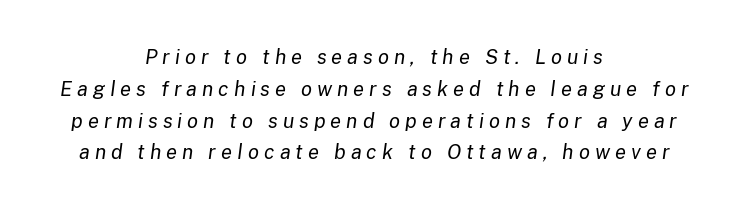
The image shows 20 px text type, italic (leaning right); set centered, normal line spacing (1.59x), unusually wide letter spacing (+0.25 em), not underlined.
